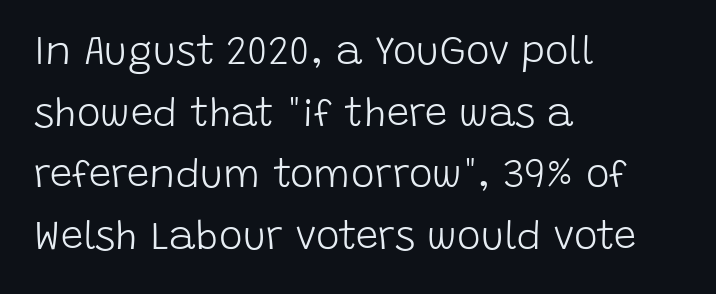
Q: Is the text bold? A: No.
Q: Is the text italic (slanted)? A: No, it is upright.
Q: Is the typeface a serif or a sans-serif typeface? A: Sans-serif.
Q: Is the text underlined? A: No.
Q: How is the paragraph aligned? A: Left-aligned.
Q: Is the spacing between letters normal or unusually wide? A: Normal.
Q: Is the spacing between lines tight, normal or loose? A: Normal.
Q: Width (condensed, normal, or wide)? A: Normal.
Q: Stroke contrast? A: Low.
Q: x-height? A: Large.
Q: Monospaced? A: No.
